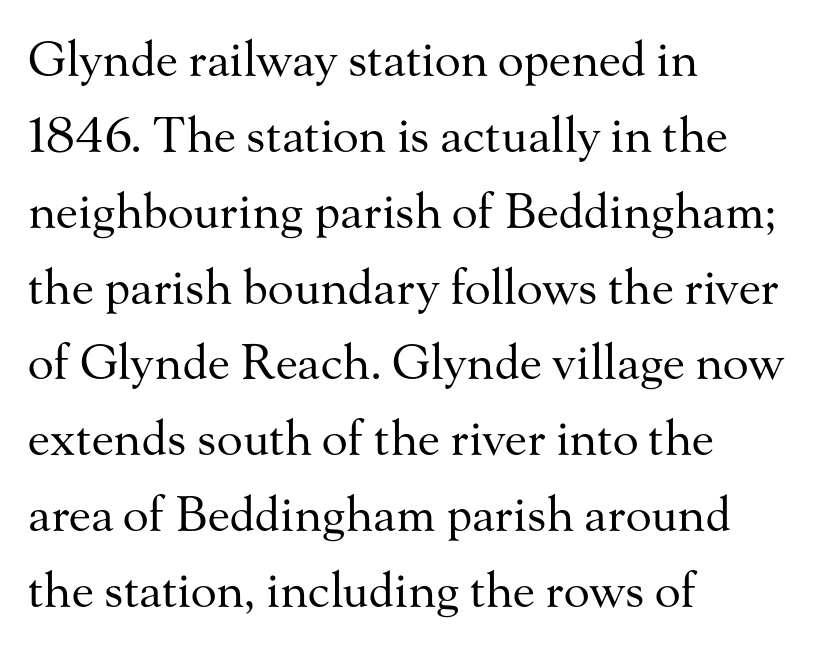
Q: Is the text bold? A: No.
Q: Is the text italic (slanted)? A: No, it is upright.
Q: Is the typeface a serif or a sans-serif typeface? A: Serif.
Q: Is the text underlined? A: No.
Q: How is the paragraph aligned? A: Left-aligned.
Q: Is the spacing between letters normal or unusually wide? A: Normal.
Q: Is the spacing between lines tight, normal or loose? A: Normal.
Q: Width (condensed, normal, or wide)? A: Normal.
Q: Stroke contrast? A: Medium.
Q: x-height? A: Small.
Q: Monospaced? A: No.
